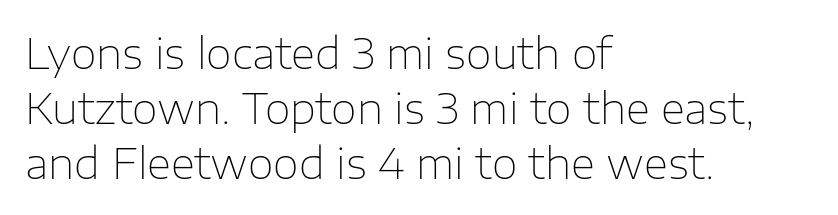
Q: Is the text bold? A: No.
Q: Is the text italic (slanted)? A: No, it is upright.
Q: Is the typeface a serif or a sans-serif typeface? A: Sans-serif.
Q: Is the text underlined? A: No.
Q: How is the paragraph aligned? A: Left-aligned.
Q: Is the spacing between letters normal or unusually wide? A: Normal.
Q: Is the spacing between lines tight, normal or loose? A: Normal.
Q: Width (condensed, normal, or wide)? A: Normal.
Q: Stroke contrast? A: Low.
Q: x-height? A: Medium.
Q: Monospaced? A: No.
